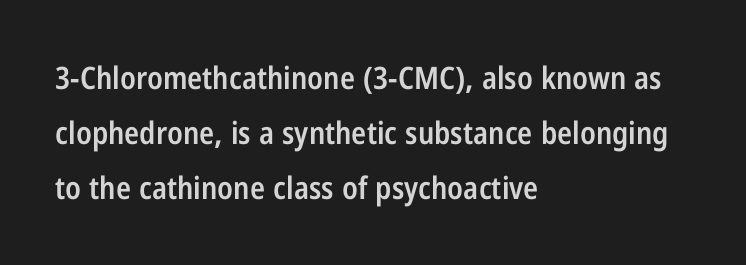
Q: Is the text bold? A: Semi-bold.
Q: Is the text italic (slanted)? A: No, it is upright.
Q: Is the typeface a serif or a sans-serif typeface? A: Sans-serif.
Q: Is the text underlined? A: No.
Q: How is the paragraph aligned? A: Left-aligned.
Q: Is the spacing between letters normal or unusually wide? A: Normal.
Q: Width (condensed, normal, or wide)? A: Condensed.
Q: Stroke contrast? A: Low.
Q: x-height? A: Medium.
Q: Monospaced? A: No.
